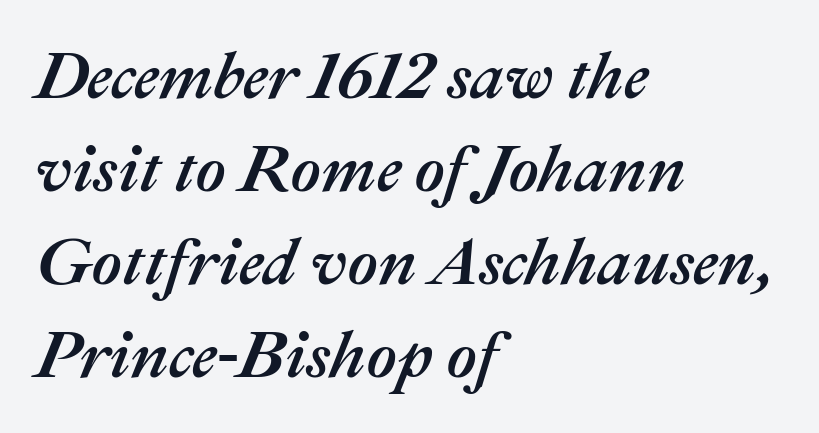
The image shows 66 px text type, italic (leaning right); set left-aligned, normal line spacing (1.41x), normal letter spacing, not underlined; medium stroke contrast and a medium x-height.
